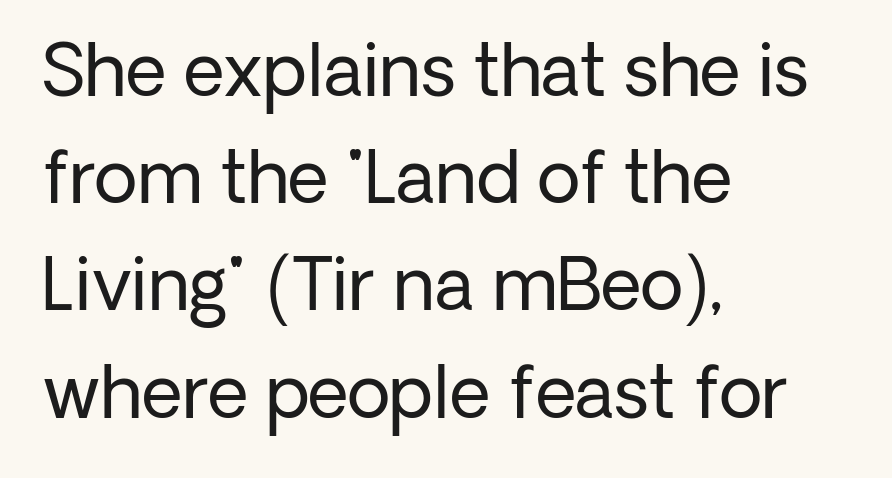
The image shows 71 px regular-weight sans-serif type, upright; set left-aligned, normal line spacing (1.51x), normal letter spacing, not underlined; low stroke contrast and a medium x-height.
